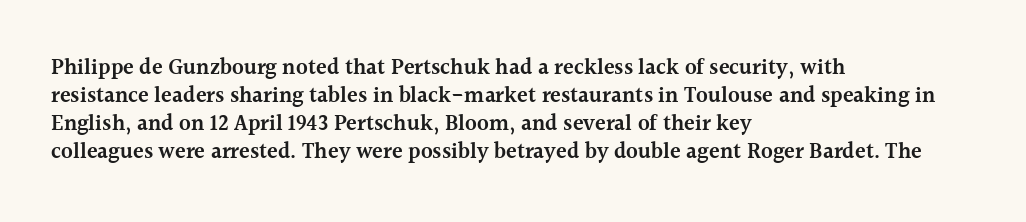
{"italic": "no", "bold": "semi", "underline": "no", "align": "left", "line_spacing": "normal", "line_spacing_ratio": 1.28, "letter_spacing": "normal", "letter_spacing_em": 0.0, "glyph_px": 22}
